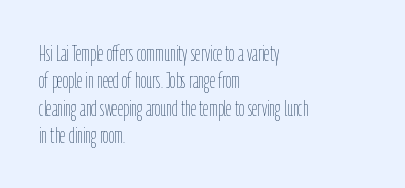
Counters stay open thanks to moderate or lighter strokes. All the whitespace from short lines collects on the right. Normally led — the rows are evenly, conventionally spaced. The glyphs are unaccompanied by any horizontal stroke below them.
